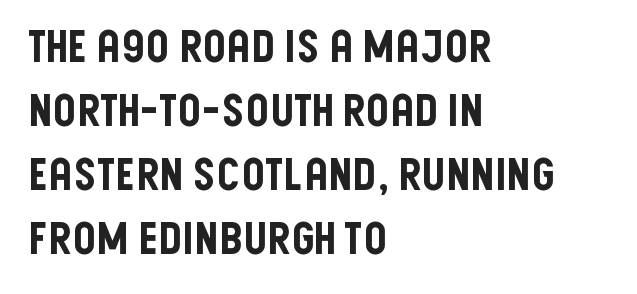
The image shows 45 px condensed sans-serif type, upright; set left-aligned, normal line spacing (1.42x), normal letter spacing, not underlined; low stroke contrast and a large x-height.
